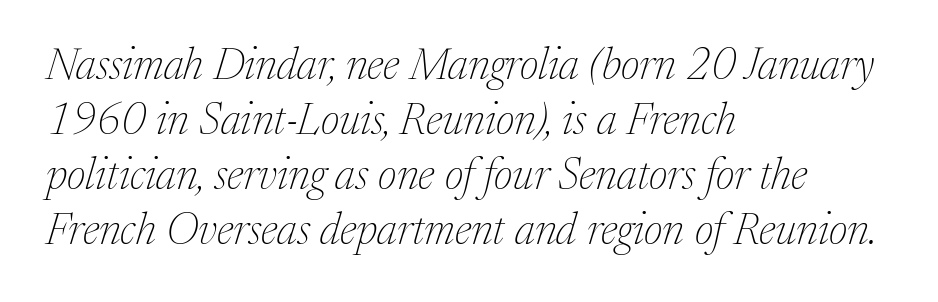
The image shows 44 px thin serif type, italic (leaning right); set left-aligned, normal line spacing (1.25x), normal letter spacing, not underlined; medium stroke contrast and a medium x-height.
